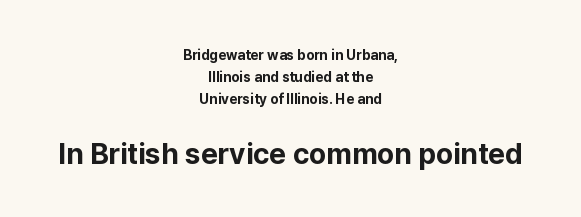
{"serif": "no", "italic": "no", "bold": "yes", "weight": "bold", "width": "normal", "stroke_contrast": "low", "x_height": "medium", "monospaced": "no", "underline": "no", "align": "center", "line_spacing": "normal", "line_spacing_ratio": 1.58, "letter_spacing": "normal", "letter_spacing_em": 0.0, "larger_block": "second", "size_ratio": 2.07, "glyph_px": 29}
